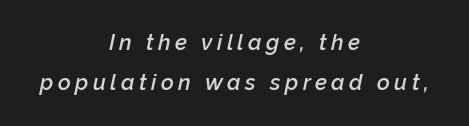
Beneath every word, the page is bare. A typesetter would call this heavily tracked-out type. Every character sits at an angle, as italics do. Notice how the passage keeps no hard edge, just a central spine. The passage shown is semibold, sitting just below true bold.
